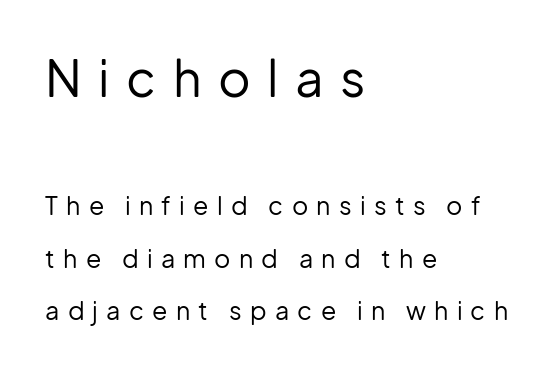
Q: Is the text bold? A: No.
Q: Is the text italic (slanted)? A: No, it is upright.
Q: Is the typeface a serif or a sans-serif typeface? A: Sans-serif.
Q: Is the text underlined? A: No.
Q: How is the paragraph aligned? A: Left-aligned.
Q: Is the spacing between letters normal or unusually wide? A: Unusually wide.
Q: Is the spacing between lines tight, normal or loose? A: Loose.
Q: Which block of text is set in a larger size, the first (top) or the second (bottom)? A: The first (top) one.
Q: Width (condensed, normal, or wide)? A: Normal.
Q: Stroke contrast? A: Low.
Q: x-height? A: Medium.
Q: Monospaced? A: No.
